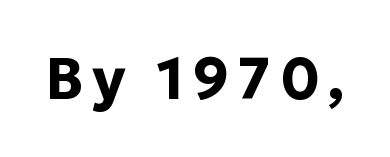
Q: Is the text bold? A: Yes.
Q: Is the text italic (slanted)? A: No, it is upright.
Q: Is the typeface a serif or a sans-serif typeface? A: Sans-serif.
Q: Is the text underlined? A: No.
Q: Width (condensed, normal, or wide)? A: Normal.
Q: Stroke contrast? A: Low.
Q: x-height? A: Medium.
Q: Monospaced? A: No.
